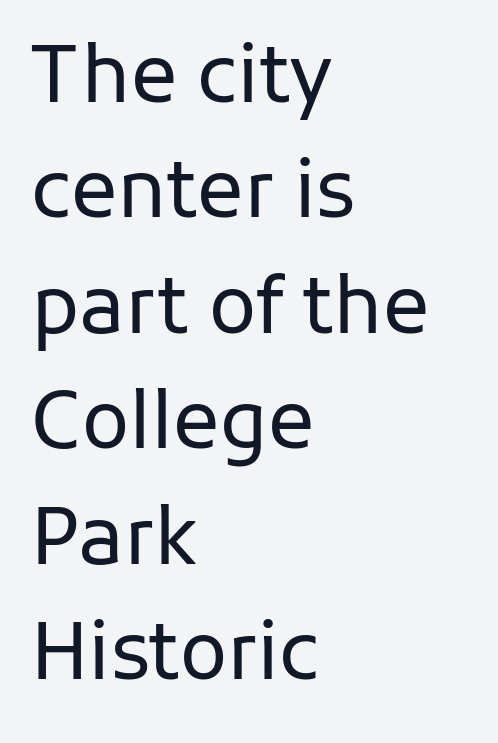
Q: Is the text bold? A: No.
Q: Is the text italic (slanted)? A: No, it is upright.
Q: Is the typeface a serif or a sans-serif typeface? A: Sans-serif.
Q: Is the text underlined? A: No.
Q: How is the paragraph aligned? A: Left-aligned.
Q: Is the spacing between letters normal or unusually wide? A: Normal.
Q: Is the spacing between lines tight, normal or loose? A: Normal.
Q: Width (condensed, normal, or wide)? A: Normal.
Q: Stroke contrast? A: Low.
Q: x-height? A: Medium.
Q: Monospaced? A: No.
